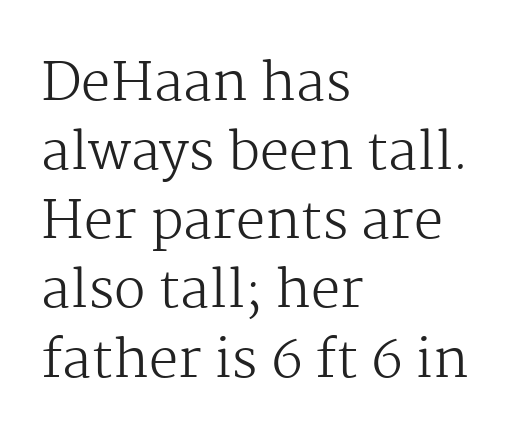
{"serif": "yes", "italic": "no", "bold": "no", "weight": "regular", "width": "normal", "stroke_contrast": "medium", "x_height": "medium", "monospaced": "no", "underline": "no", "align": "left", "line_spacing": "normal", "line_spacing_ratio": 1.33, "letter_spacing": "normal", "letter_spacing_em": 0.0, "glyph_px": 52}
